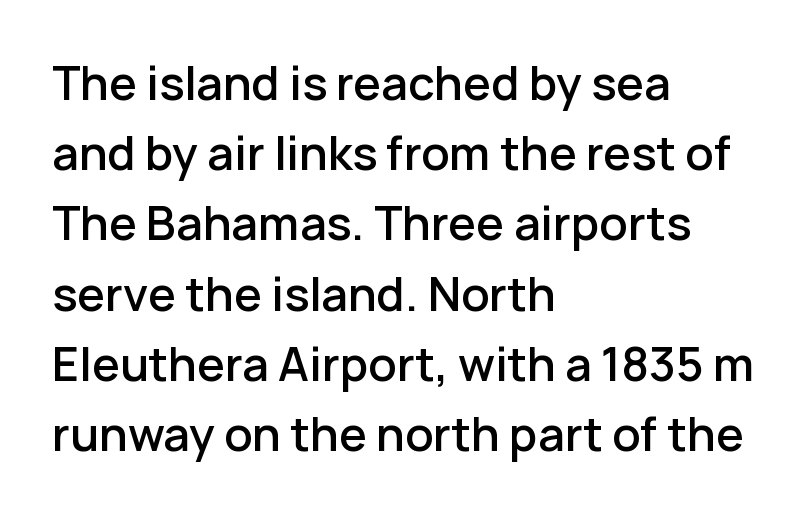
The rendering shows plain stroke endings on the letterforms — a sans-serif design. You could not count columns in this text — the font is proportionally spaced. Compared with a centered layout, this one pins lines to the left instead. Descender tails drop into unmarked territory.
